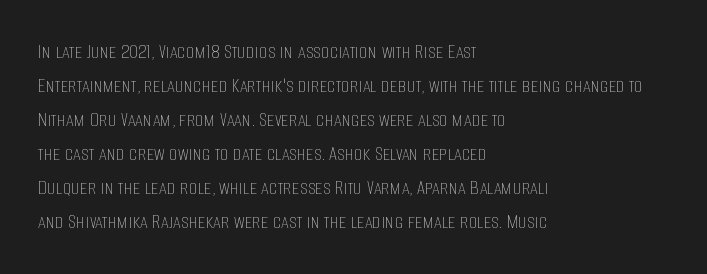
Caption: multi-line text, flush left, ragged right. Rendered with straight, roman letterforms. Beneath every word, the page is bare. Weight: not bold — regular or lighter. Nobody touched the tracking dial on this one. Vertically, the passage feels balanced, rows spaced as you'd expect.
